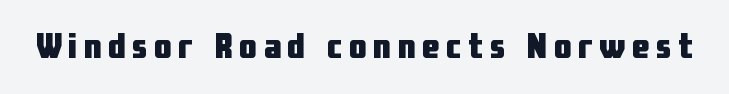
The image shows 35 px heavy, condensed sans-serif type, upright; set not underlined; low stroke contrast and a medium x-height.
